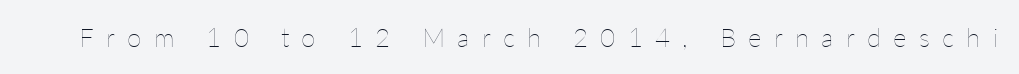
Q: Is the text bold? A: No.
Q: Is the text italic (slanted)? A: No, it is upright.
Q: Is the text underlined? A: No.
Q: Is the spacing between letters normal or unusually wide? A: Unusually wide.
